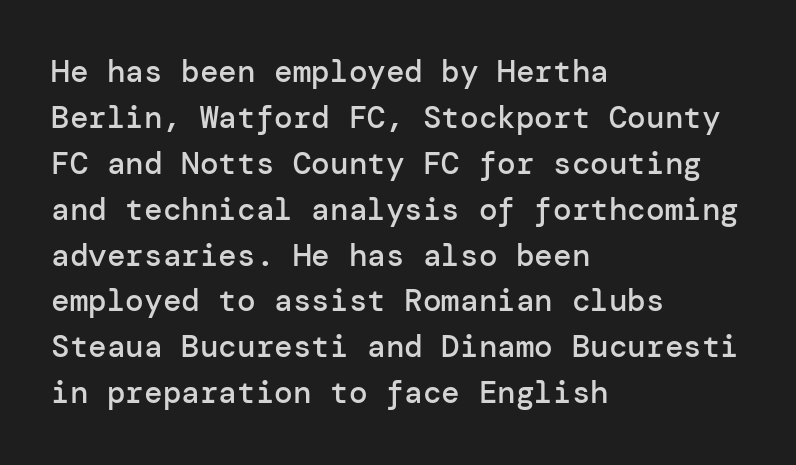
Unmarked baselines from the first word to the last. The face used here is rendered with its standard letterfit. Evenly set lines give the paragraph a standard silhouette. A typesetter would mark this as roman, not italic. One-word summary of the alignment: left.
